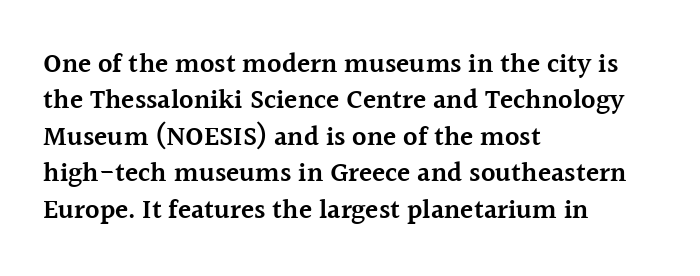
Heft: intermediate — a semibold. The block of text has a typical density, with ordinary space between rows. Descenders hang freely into open space. The rendering anchors every line to the left-hand side.
